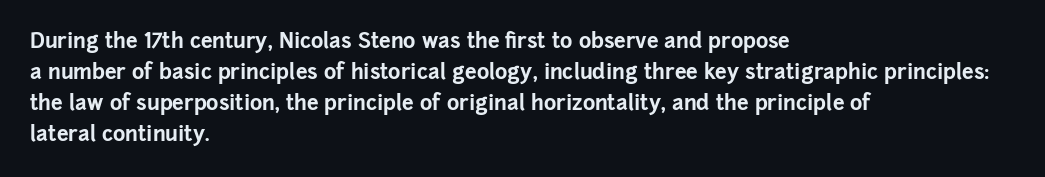
{"italic": "no", "bold": "yes", "underline": "no", "align": "left", "line_spacing": "normal", "line_spacing_ratio": 1.47, "letter_spacing": "normal", "letter_spacing_em": 0.0, "glyph_px": 21}
